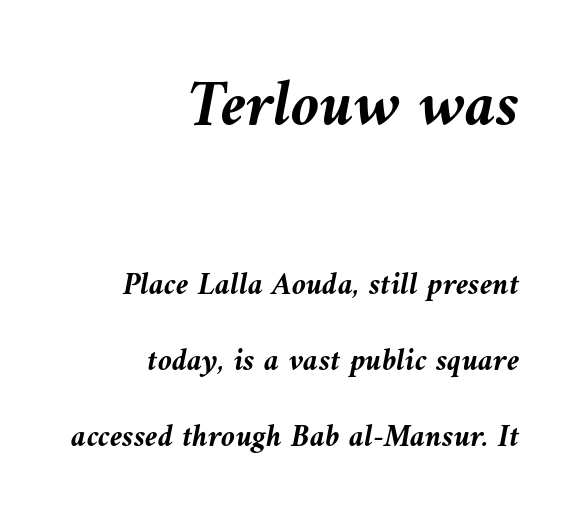
A dark, heavy texture on the line: the type is bold. Large over small — that's the arrangement of the two blocks here. If you drew a ruler down the right edge, every line would touch it. The tracking reads as untouched default to a designer's eye.
